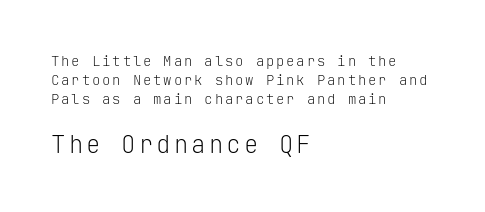
The image shows 24 px text type, upright; set left-aligned, normal line spacing (1.37x), not underlined; the second (bottom) block is 1.71x larger.
